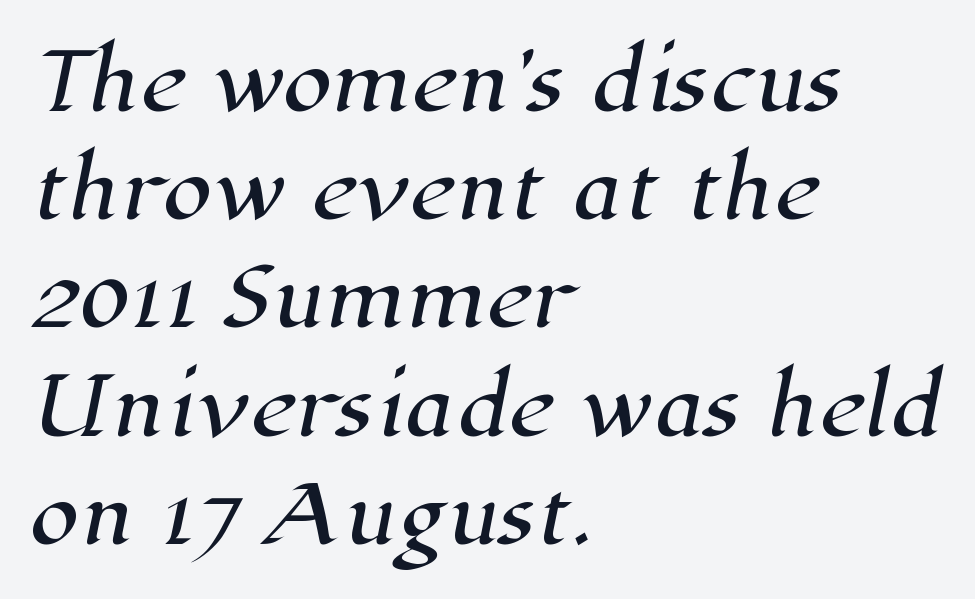
Q: Is the typeface a serif or a sans-serif typeface? A: Serif.
Q: Is the text underlined? A: No.
Q: How is the paragraph aligned? A: Left-aligned.
Q: Is the spacing between letters normal or unusually wide? A: Normal.
Q: Is the spacing between lines tight, normal or loose? A: Normal.
Q: Width (condensed, normal, or wide)? A: Normal.
Q: Stroke contrast? A: High.
Q: x-height? A: Medium.
Q: Monospaced? A: No.
